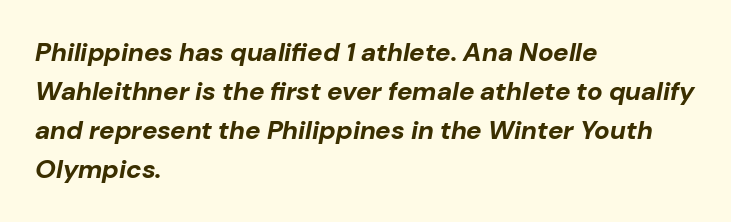
The image shows 26 px bold type, italic (leaning right); set left-aligned, normal line spacing (1.5x), normal letter spacing, not underlined.
